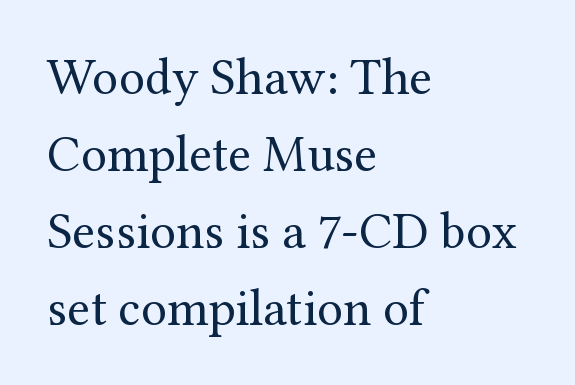
The image shows 52 px regular-weight serif type, upright; set left-aligned, normal line spacing (1.48x), normal letter spacing, not underlined; medium stroke contrast and a medium x-height.
